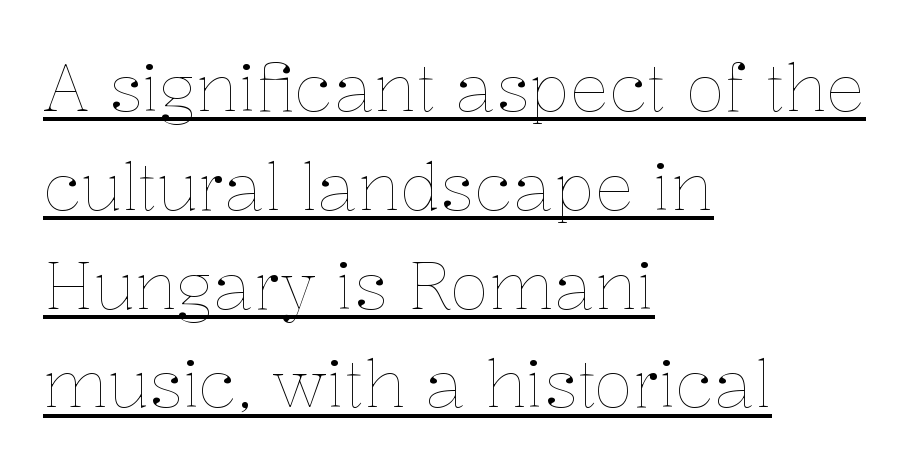
The image shows 65 px thin type, upright; set left-aligned, normal line spacing (1.52x), normal letter spacing, underlined; low stroke contrast and a medium x-height.
